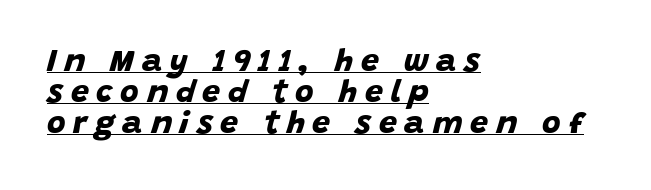
I'd describe the lettering as bold — thick and assertive. Type style note: lacks serifs. Interline gaps are noticeably narrow in this sample. Beneath each row of characters lies a ruled line.
